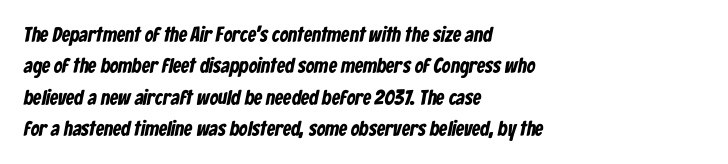
{"bold": "yes", "underline": "no", "align": "left", "line_spacing": "normal", "line_spacing_ratio": 1.5, "letter_spacing": "normal", "letter_spacing_em": 0.0, "glyph_px": 21}
